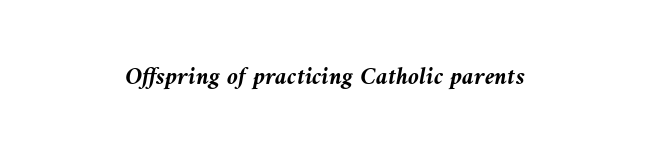
Q: Is the text bold? A: Yes.
Q: Is the text italic (slanted)? A: Yes, it leans left by about 9 degrees.
Q: Is the text underlined? A: No.
Q: How is the paragraph aligned? A: Centered.
Q: Is the spacing between letters normal or unusually wide? A: Normal.
